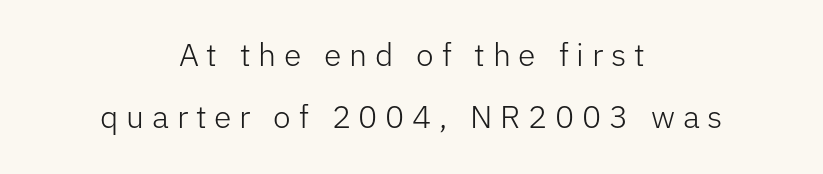
{"serif": "no", "italic": "no", "bold": "no", "weight": "light", "width": "normal", "stroke_contrast": "low", "x_height": "medium", "monospaced": "no", "underline": "no", "align": "center", "line_spacing": "loose", "line_spacing_ratio": 1.95, "letter_spacing": "wide", "letter_spacing_em": 0.24, "glyph_px": 32}
